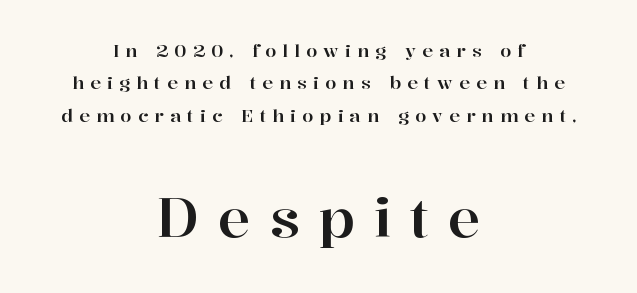
Q: Is the text italic (slanted)? A: No, it is upright.
Q: Is the typeface a serif or a sans-serif typeface? A: Serif.
Q: Is the text underlined? A: No.
Q: How is the paragraph aligned? A: Centered.
Q: Is the spacing between letters normal or unusually wide? A: Unusually wide.
Q: Which block of text is set in a larger size, the first (top) or the second (bottom)? A: The second (bottom) one.
Q: Width (condensed, normal, or wide)? A: Normal.
Q: Stroke contrast? A: High.
Q: x-height? A: Medium.
Q: Monospaced? A: No.
